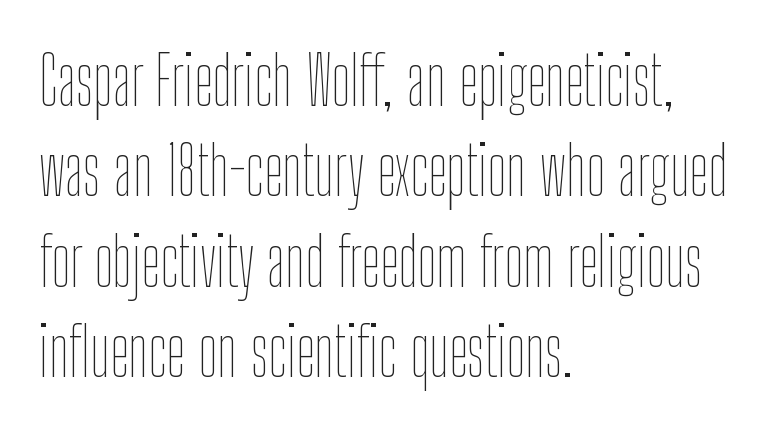
Q: Is the text bold? A: No.
Q: Is the text italic (slanted)? A: No, it is upright.
Q: Is the text underlined? A: No.
Q: How is the paragraph aligned? A: Left-aligned.
Q: Is the spacing between letters normal or unusually wide? A: Normal.
Q: Is the spacing between lines tight, normal or loose? A: Normal.
Q: Width (condensed, normal, or wide)? A: Condensed.
Q: Stroke contrast? A: Low.
Q: x-height? A: Medium.
Q: Monospaced? A: No.
